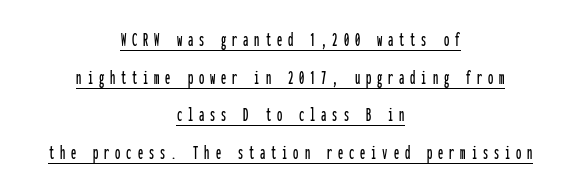
{"italic": "no", "underline": "yes", "align": "center", "line_spacing_ratio": 1.79, "letter_spacing": "wide", "letter_spacing_em": 0.28, "glyph_px": 21}
